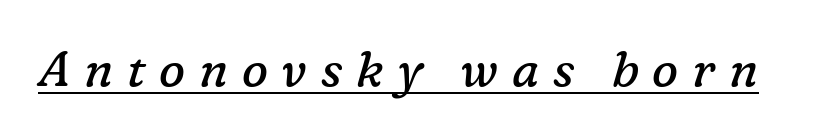
The image shows 49 px regular-weight serif type, italic (leaning right); set unusually wide letter spacing (+0.28 em), underlined; low stroke contrast and a medium x-height.
